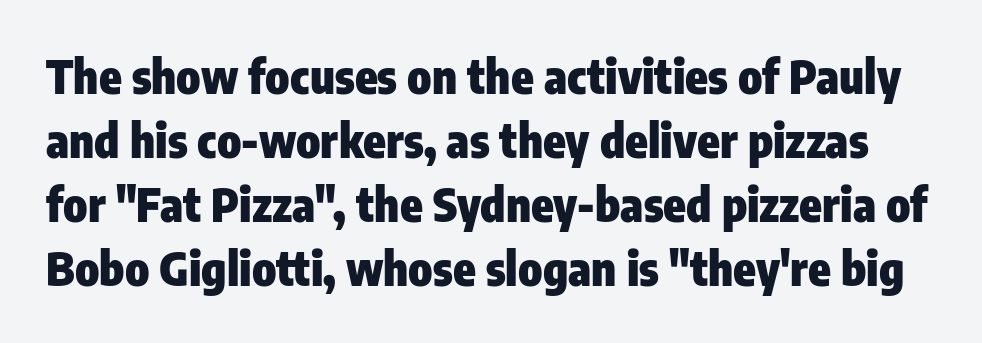
{"serif": "no", "italic": "no", "bold": "yes", "weight": "heavy", "width": "condensed", "stroke_contrast": "low", "x_height": "medium", "monospaced": "no", "underline": "no", "line_spacing": "normal", "line_spacing_ratio": 1.39, "letter_spacing": "normal", "letter_spacing_em": 0.0, "glyph_px": 46}
